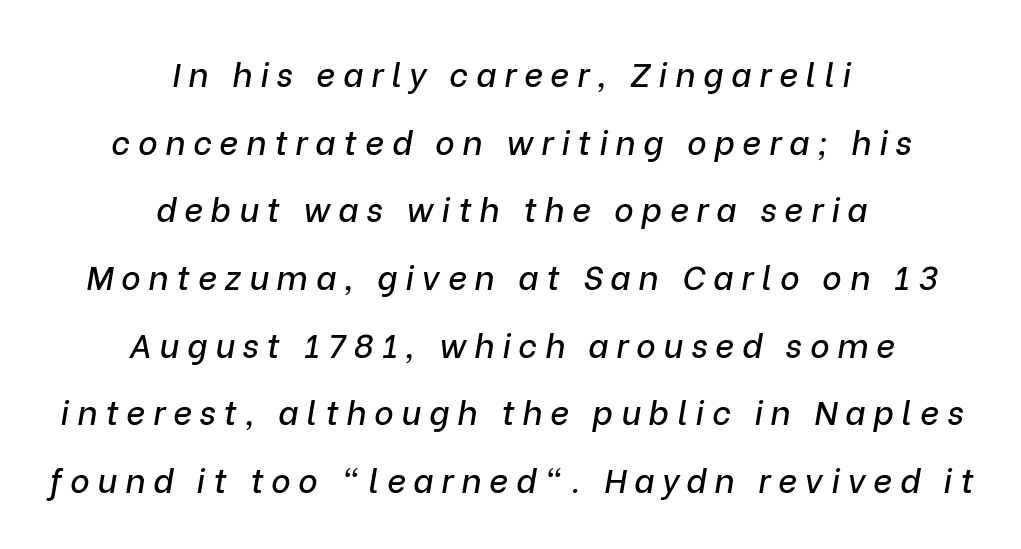
{"italic": "yes", "lean": "right", "slant_degrees": 9, "width": "normal", "stroke_contrast": "low", "x_height": "medium", "monospaced": "no", "underline": "no", "align": "center", "line_spacing": "loose", "line_spacing_ratio": 2.05, "letter_spacing": "wide", "letter_spacing_em": 0.24, "glyph_px": 33}
